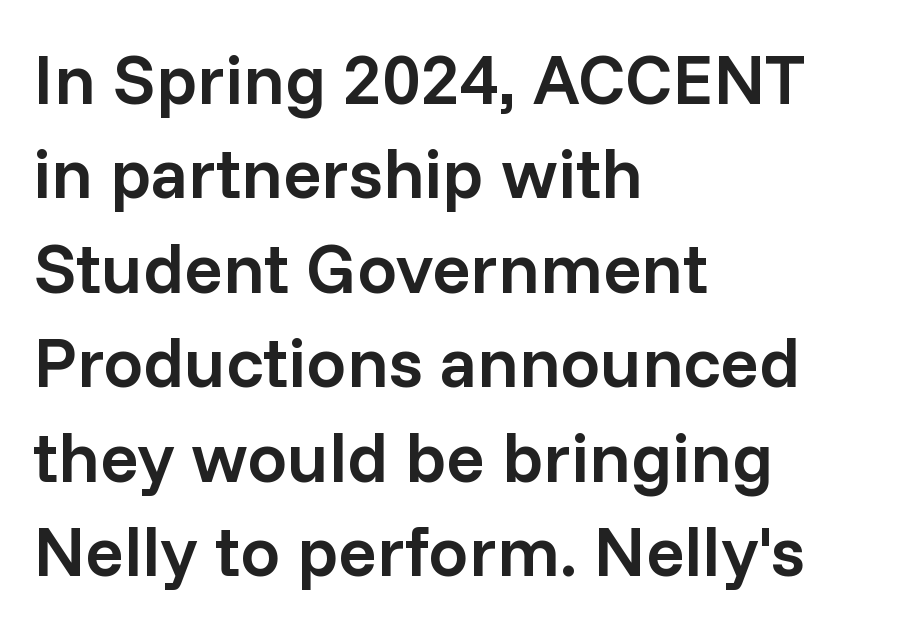
Horizontal bands of white between lines are of average thickness. Only glyphs here, with clear space below each row. The horizontal fit of the characters is conventional and even. It's the straight-up-and-down kind of type. The passage shown is typed in a proportional face where columns would drift.
